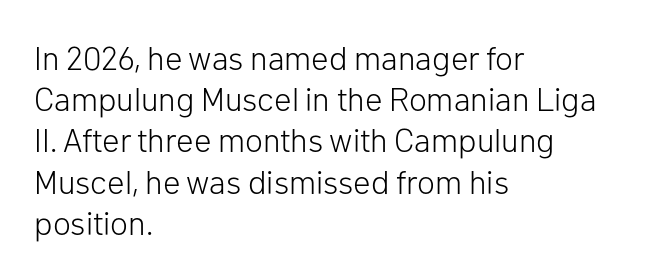
{"serif": "no", "italic": "no", "bold": "no", "weight": "light", "width": "normal", "stroke_contrast": "low", "x_height": "medium", "monospaced": "no", "underline": "no", "align": "left", "line_spacing": "normal", "line_spacing_ratio": 1.25, "letter_spacing": "normal", "letter_spacing_em": 0.0, "glyph_px": 33}
